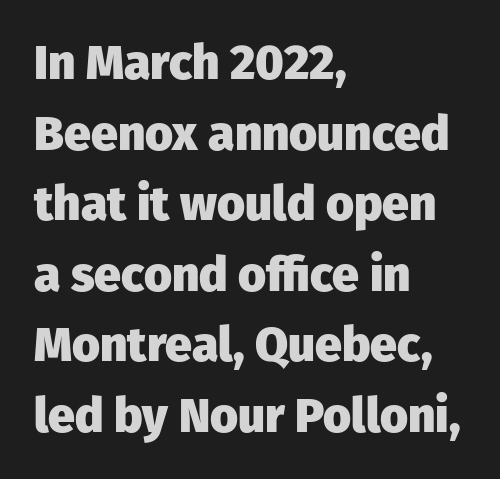
Q: Is the text bold? A: Yes.
Q: Is the text italic (slanted)? A: No, it is upright.
Q: Is the typeface a serif or a sans-serif typeface? A: Sans-serif.
Q: Is the text underlined? A: No.
Q: How is the paragraph aligned? A: Left-aligned.
Q: Is the spacing between letters normal or unusually wide? A: Normal.
Q: Is the spacing between lines tight, normal or loose? A: Normal.
Q: Width (condensed, normal, or wide)? A: Normal.
Q: Stroke contrast? A: Low.
Q: x-height? A: Medium.
Q: Monospaced? A: No.
